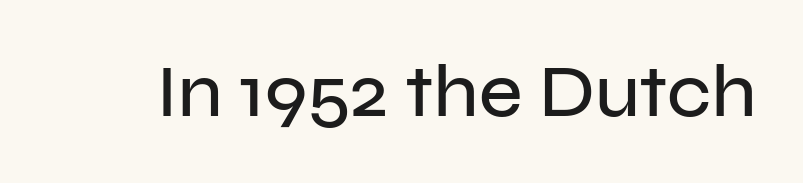
Characters follow at the spacing the type designer built in. Nobody drew a line under any word here. You can tell it's not italic because the verticals are truly vertical. The face used here is proportionally spaced, like ordinary book or web type. The designer went with a sans here, leaving each stem footless.
